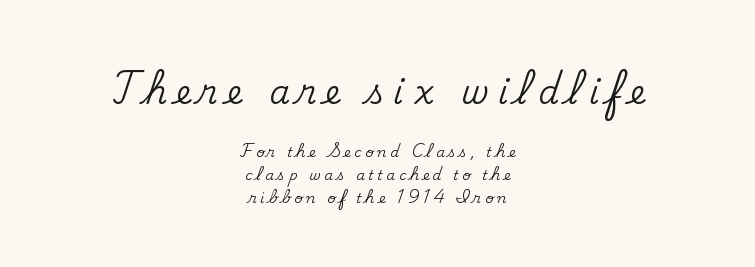
{"width": "normal", "stroke_contrast": "medium", "x_height": "small", "monospaced": "no", "underline": "no", "align": "center", "line_spacing": "normal", "line_spacing_ratio": 1.65, "letter_spacing": "wide", "letter_spacing_em": 0.26, "larger_block": "first", "size_ratio": 2.36, "glyph_px": 33}
